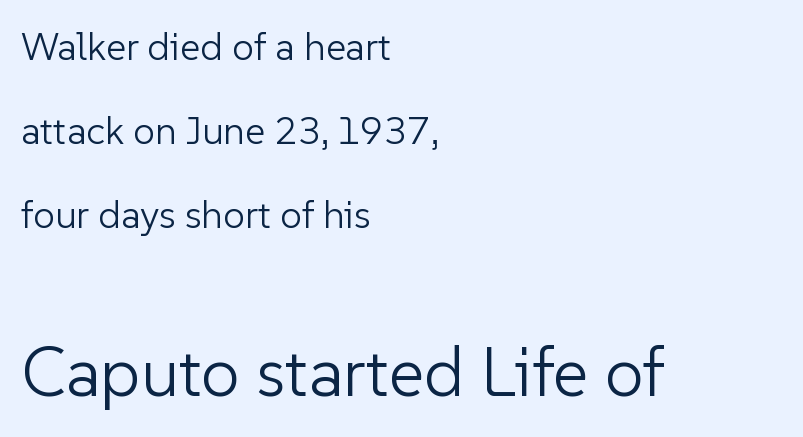
The image shows 69 px light sans-serif type, upright; set left-aligned, loose line spacing (2.15x), normal letter spacing, not underlined; the second (bottom) block is 1.77x larger; low stroke contrast and a medium x-height.
